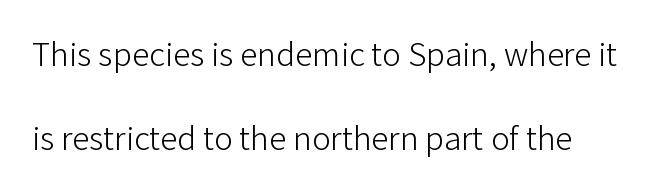
Words appear dense and cohesive because spacing is normal. Notice the wide empty band between every row — that's loose leading. This is the regular roman posture of the typeface. The letters carry no serifs — their stems end cleanly without finishing strokes.
